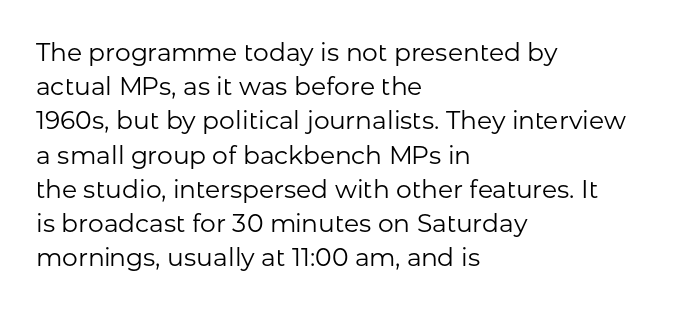
Q: Is the text bold? A: No.
Q: Is the text italic (slanted)? A: No, it is upright.
Q: Is the text underlined? A: No.
Q: How is the paragraph aligned? A: Left-aligned.
Q: Is the spacing between letters normal or unusually wide? A: Normal.
Q: Is the spacing between lines tight, normal or loose? A: Normal.
